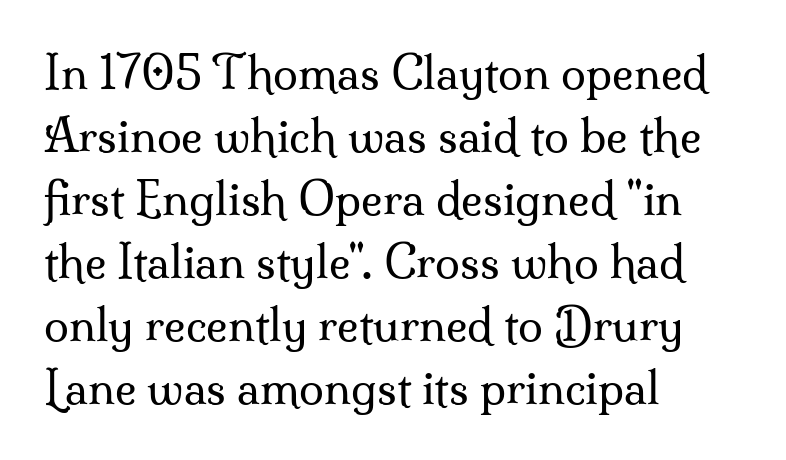
{"serif": "yes", "italic": "no", "bold": "no", "weight": "regular", "width": "normal", "stroke_contrast": "medium", "x_height": "small", "monospaced": "no", "underline": "no", "align": "left", "line_spacing": "normal", "line_spacing_ratio": 1.4, "letter_spacing": "normal", "letter_spacing_em": 0.0, "glyph_px": 45}
